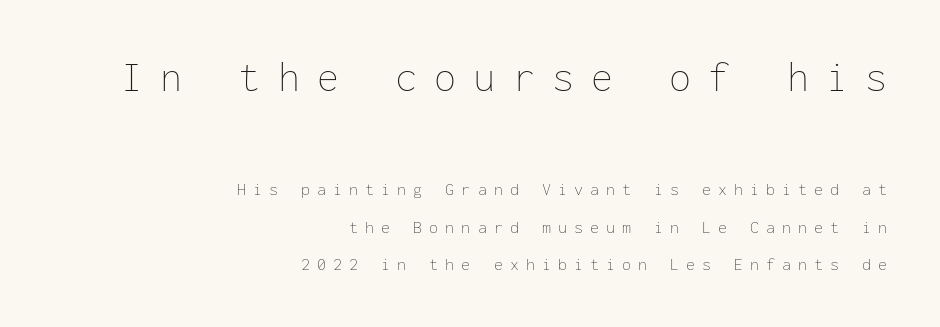
Q: Is the text bold? A: No.
Q: Is the text italic (slanted)? A: No, it is upright.
Q: Is the text underlined? A: No.
Q: How is the paragraph aligned? A: Right-aligned.
Q: Is the spacing between letters normal or unusually wide? A: Unusually wide.
Q: Is the spacing between lines tight, normal or loose? A: Loose.
Q: Which block of text is set in a larger size, the first (top) or the second (bottom)? A: The first (top) one.
Q: Width (condensed, normal, or wide)? A: Normal.
Q: Stroke contrast? A: Low.
Q: x-height? A: Medium.
Q: Monospaced? A: Yes.
